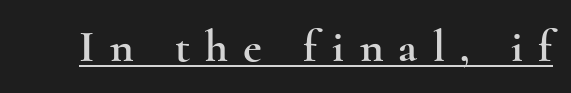
Q: Is the text italic (slanted)? A: No, it is upright.
Q: Is the typeface a serif or a sans-serif typeface? A: Serif.
Q: Is the text underlined? A: Yes.
Q: Is the spacing between letters normal or unusually wide? A: Unusually wide.
Q: Width (condensed, normal, or wide)? A: Wide.
Q: x-height? A: Small.
Q: Monospaced? A: No.
